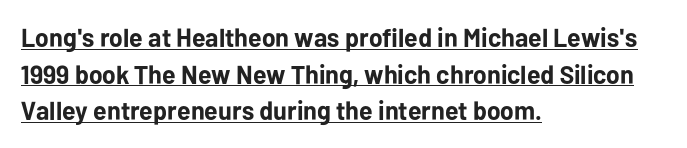
Q: Is the text bold? A: Yes.
Q: Is the text italic (slanted)? A: No, it is upright.
Q: Is the text underlined? A: Yes.
Q: How is the paragraph aligned? A: Left-aligned.
Q: Is the spacing between letters normal or unusually wide? A: Normal.
Q: Is the spacing between lines tight, normal or loose? A: Normal.
